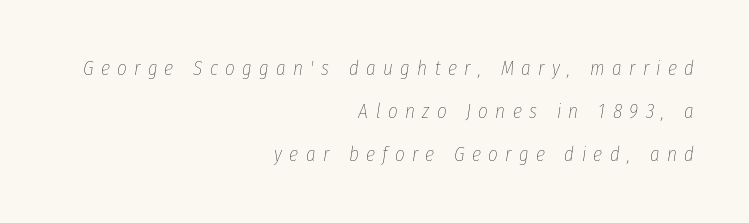
Q: Is the text bold? A: No.
Q: Is the text italic (slanted)? A: Yes, it leans right by about 8 degrees.
Q: Is the text underlined? A: No.
Q: How is the paragraph aligned? A: Right-aligned.
Q: Is the spacing between letters normal or unusually wide? A: Unusually wide.
Q: Is the spacing between lines tight, normal or loose? A: Loose.
